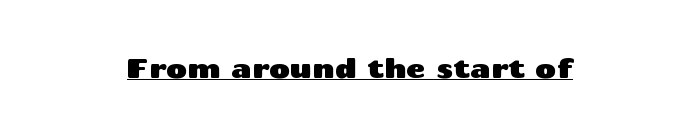
Posture: vertical. Teacher's note: observe the equal gaps on both sides — that is centered alignment. This rendering leaves character spacing at its baseline value. Caption: lettering with a line underneath.
